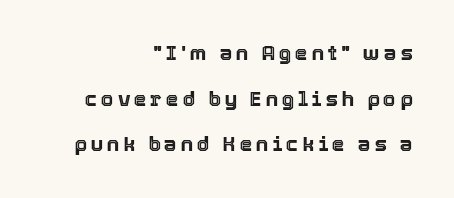
Reading down the block, your eye finds every line finishing at a fixed right position. The lettering holds an erect, upright posture throughout. Check under the words: just untouched page. Interline gaps are noticeably wide in this sample.
